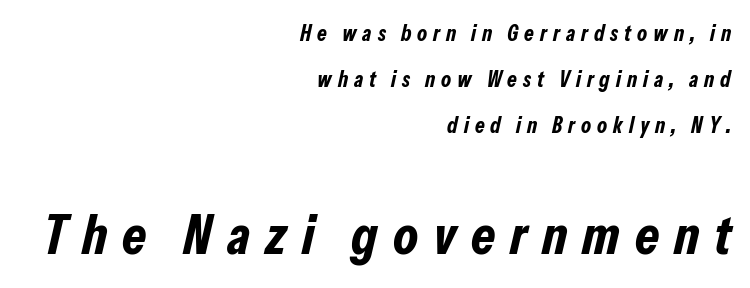
{"italic": "yes", "lean": "right", "slant_degrees": 13, "bold": "yes", "weight": "bold", "width": "condensed", "stroke_contrast": "low", "x_height": "medium", "monospaced": "no", "underline": "no", "align": "right", "line_spacing": "loose", "line_spacing_ratio": 2.08, "letter_spacing": "wide", "letter_spacing_em": 0.27, "larger_block": "second", "size_ratio": 2.5, "glyph_px": 55}
